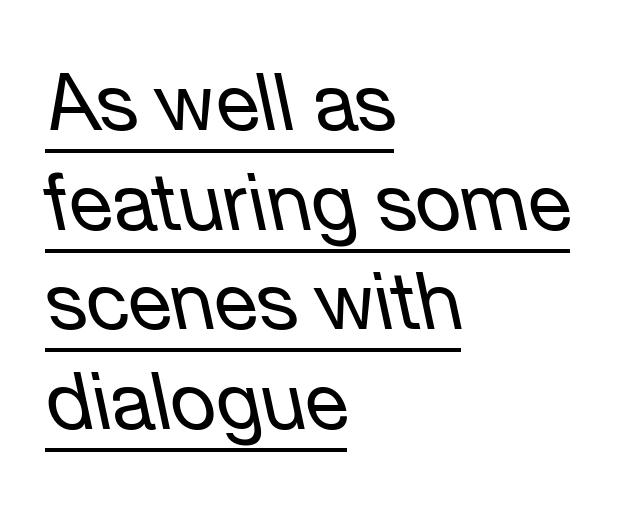
The lines sit at an ordinary, default distance from one another. If you drew a ruler down the left edge, every line would touch it. The lettering is marked with a stroke running underneath it. Do the characters align in a grid? No, the font is proportional. It's the slanting kind of type. The passage shown is not bold in any degree.
